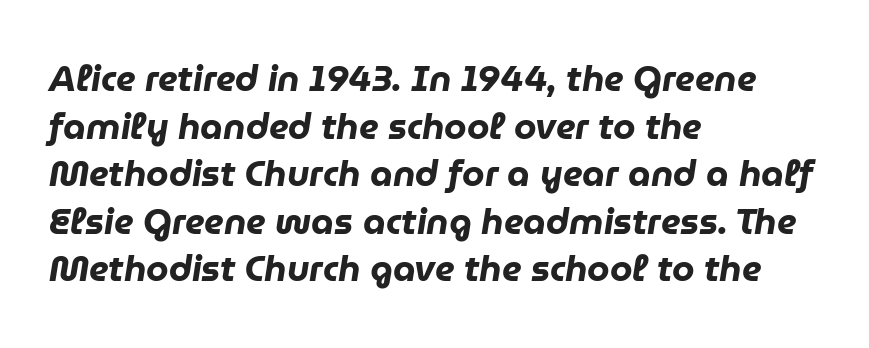
Q: Is the text bold? A: Yes.
Q: Is the text italic (slanted)? A: Yes, it leans right by about 9 degrees.
Q: Is the text underlined? A: No.
Q: How is the paragraph aligned? A: Left-aligned.
Q: Is the spacing between letters normal or unusually wide? A: Normal.
Q: Is the spacing between lines tight, normal or loose? A: Normal.
Q: Width (condensed, normal, or wide)? A: Normal.
Q: Stroke contrast? A: Low.
Q: x-height? A: Medium.
Q: Monospaced? A: No.
